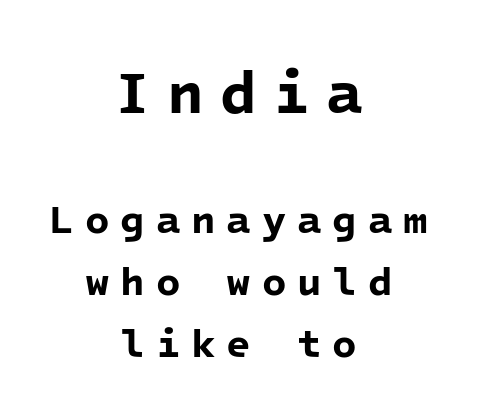
{"serif": "no", "bold": "yes", "weight": "bold", "width": "normal", "stroke_contrast": "low", "x_height": "medium", "monospaced": "yes", "underline": "no", "align": "center", "line_spacing": "normal", "line_spacing_ratio": 1.56, "letter_spacing": "wide", "letter_spacing_em": 0.27, "larger_block": "first", "size_ratio": 1.5, "glyph_px": 60}
